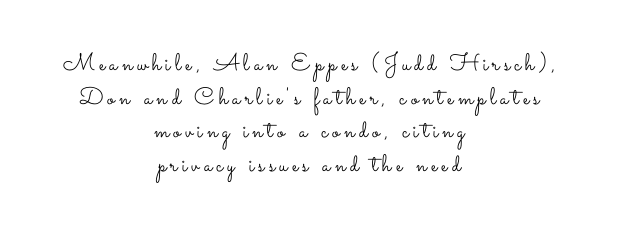
The image shows 24 px text type; set centered, normal line spacing (1.4x), not underlined.
